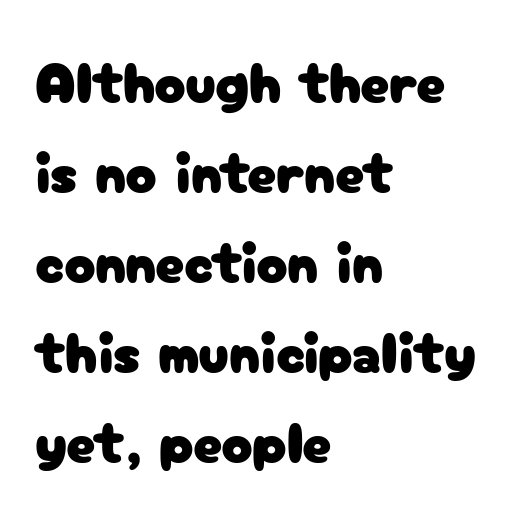
The letters advance in unequal steps, a hallmark of proportional type. The rendering uses a moderate line-height, typical for paragraphs. The designer went with a sans here, leaving each stem footless. Rule under the text: the space is simply empty.
